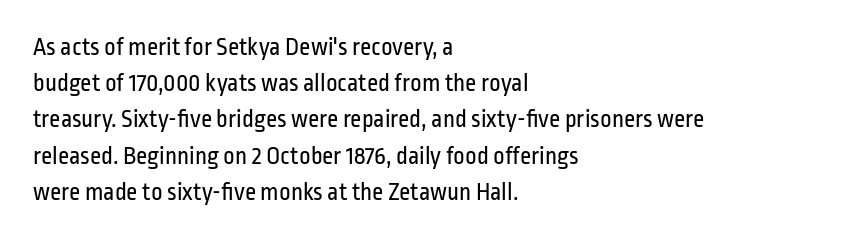
The image shows 25 px text type, upright; set left-aligned, normal line spacing (1.45x), normal letter spacing, not underlined.
